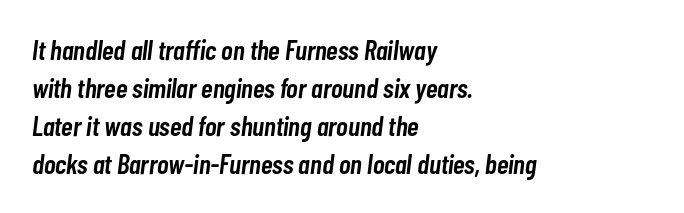
{"italic": "yes", "lean": "right", "slant_degrees": 7, "bold": "semi", "weight": "semibold", "width": "condensed", "stroke_contrast": "low", "x_height": "medium", "monospaced": "no", "underline": "no", "align": "left", "line_spacing": "normal", "line_spacing_ratio": 1.36, "letter_spacing": "normal", "letter_spacing_em": 0.0, "glyph_px": 28}
